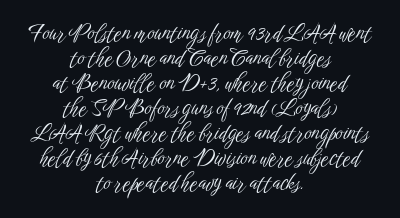
No extra tracking has been applied to these lines. The strokes carry an ordinary text weight at most. The string is rendered with underlining switched off.
